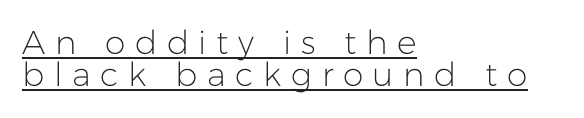
The image shows 33 px light sans-serif type, upright; set left-aligned, tight line spacing (0.97x), unusually wide letter spacing (+0.29 em), underlined; low stroke contrast and a medium x-height.
